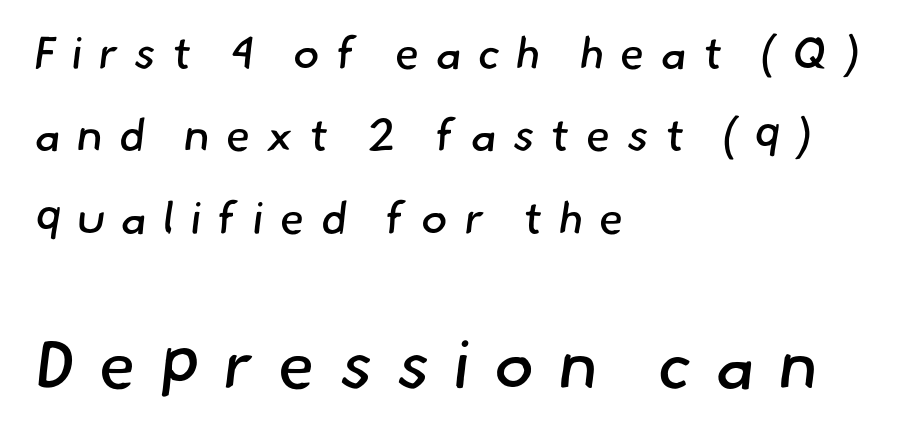
The image shows 68 px regular-weight sans-serif type; set left-aligned, line spacing 1.83x, unusually wide letter spacing (+0.35 em), not underlined; the second (bottom) block is 1.51x larger; low stroke contrast and a small x-height.
